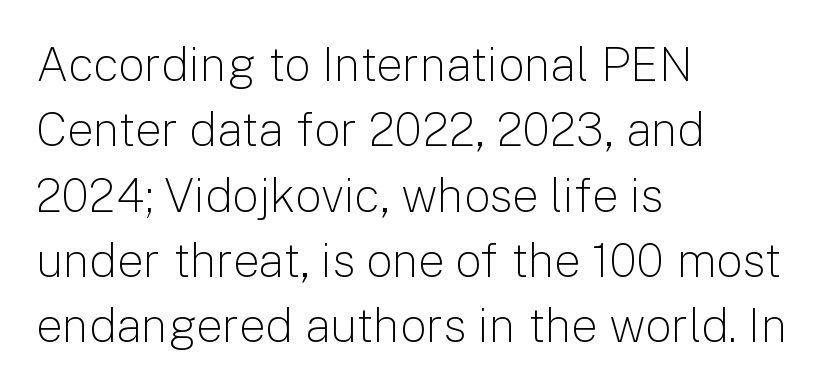
{"serif": "no", "italic": "no", "bold": "no", "weight": "light", "width": "normal", "stroke_contrast": "low", "x_height": "medium", "monospaced": "no", "underline": "no", "align": "left", "line_spacing": "normal", "line_spacing_ratio": 1.39, "letter_spacing": "normal", "letter_spacing_em": 0.0, "glyph_px": 47}
